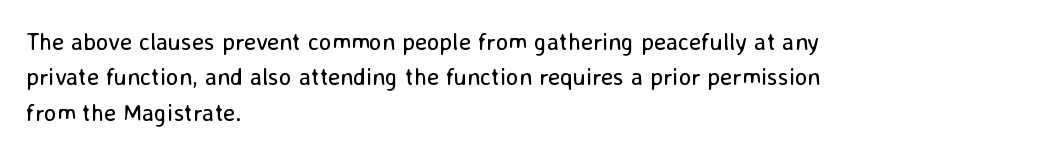
The image shows 24 px text type, upright; set left-aligned, normal line spacing (1.47x), normal letter spacing, not underlined.
